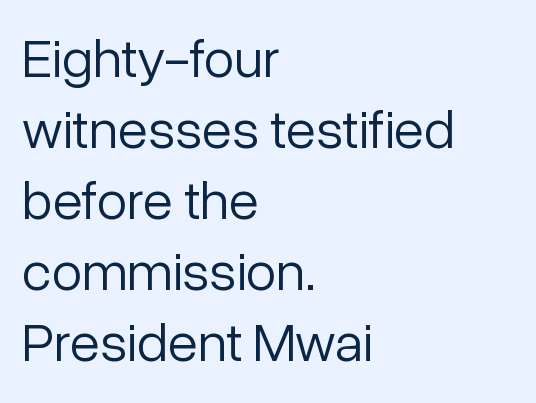
The image shows 55 px light sans-serif type, upright; set left-aligned, normal line spacing (1.29x), normal letter spacing, not underlined; low stroke contrast and a medium x-height.
